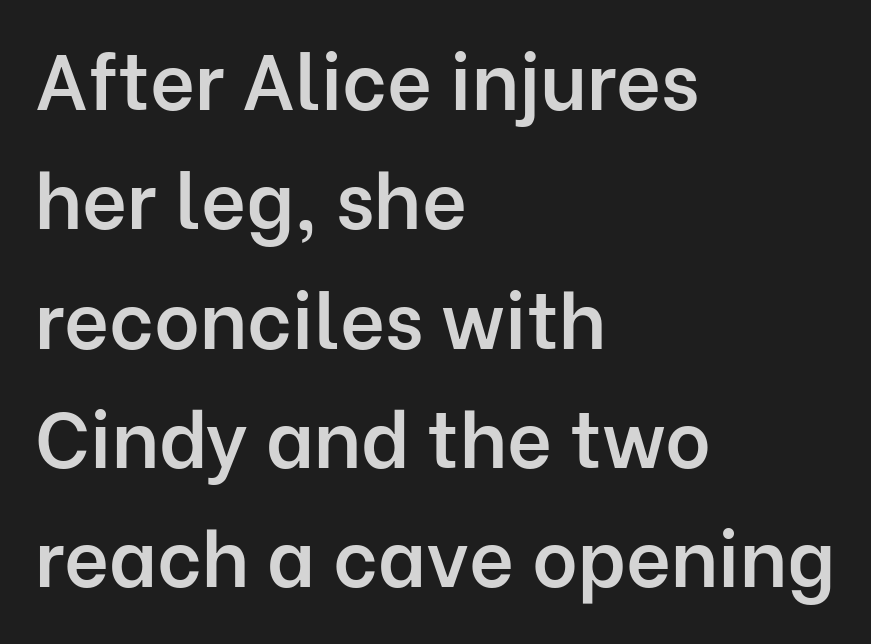
The image shows 78 px semibold sans-serif type, upright; set left-aligned, normal line spacing (1.53x), normal letter spacing, not underlined; low stroke contrast and a medium x-height.
